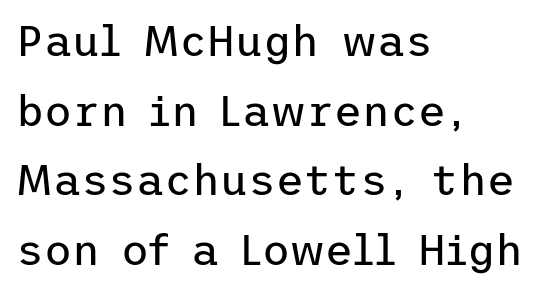
The image shows 43 px regular-weight sans-serif type, upright; set left-aligned, normal line spacing (1.62x), normal letter spacing, not underlined; low stroke contrast and a medium x-height.
